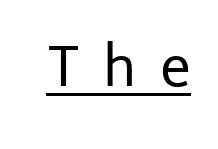
The image shows 52 px regular-weight sans-serif type, upright; set unusually wide letter spacing (+0.45 em), underlined; low stroke contrast and a medium x-height.
